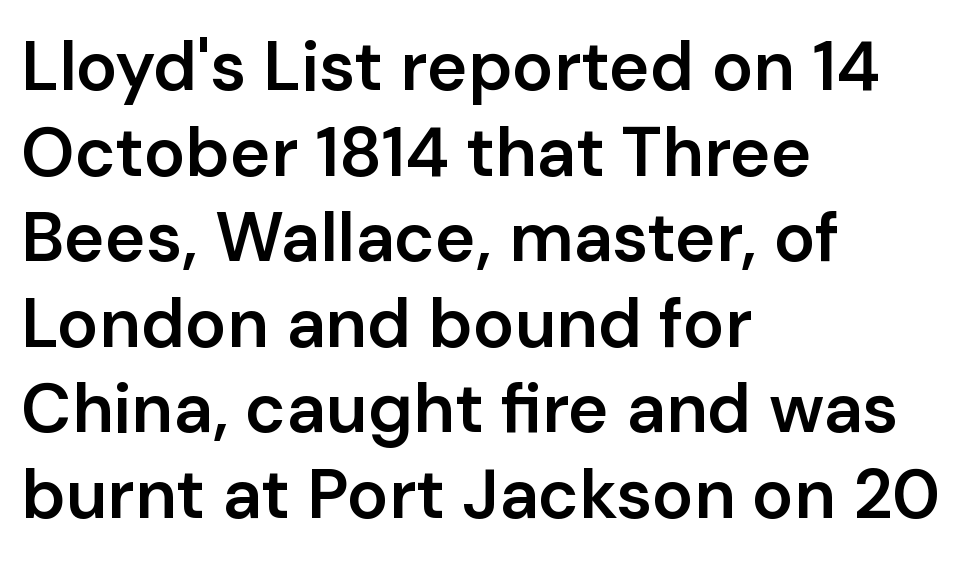
The image shows 69 px semibold sans-serif type, upright; set left-aligned, line spacing 1.24x, normal letter spacing, not underlined; low stroke contrast and a medium x-height.
